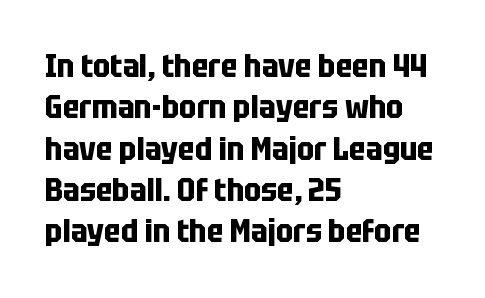
{"serif": "no", "italic": "no", "bold": "yes", "weight": "bold", "width": "condensed", "stroke_contrast": "low", "x_height": "large", "monospaced": "no", "underline": "no", "align": "left", "line_spacing": "normal", "line_spacing_ratio": 1.29, "letter_spacing": "normal", "letter_spacing_em": 0.0, "glyph_px": 32}
